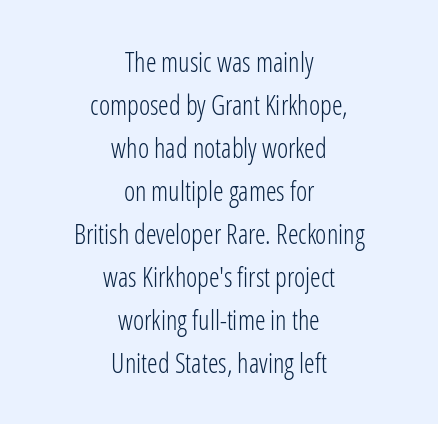
Q: Is the text bold? A: No.
Q: Is the text italic (slanted)? A: No, it is upright.
Q: Is the text underlined? A: No.
Q: How is the paragraph aligned? A: Centered.
Q: Is the spacing between letters normal or unusually wide? A: Normal.
Q: Is the spacing between lines tight, normal or loose? A: Normal.
